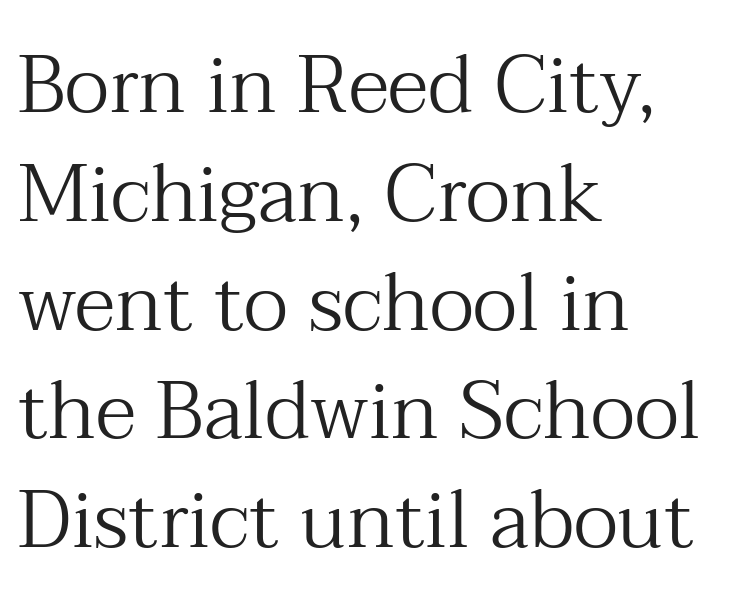
Do the characters align in a grid? No, the font is proportional. Caption: face not bold, strokes unweighted. The strip under each line holds only bare page. Line starts are locked; line ends wander. Examine the stroke ends and you'll spot serifs.
